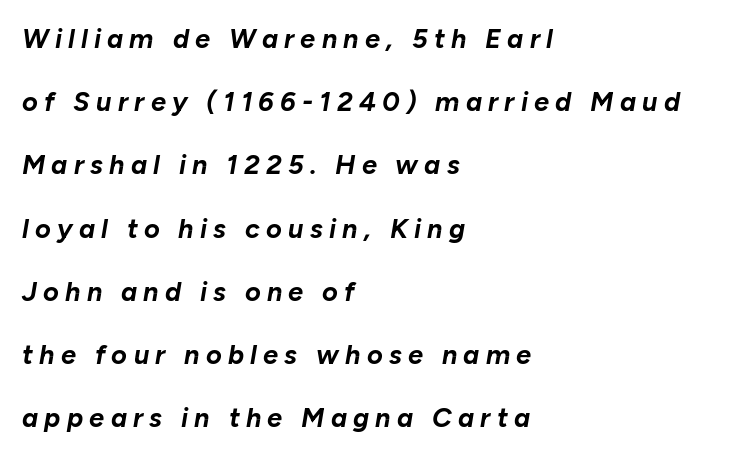
The image shows 27 px bold type, italic (leaning right); set left-aligned, loose line spacing (2.34x), unusually wide letter spacing (+0.23 em), not underlined.
